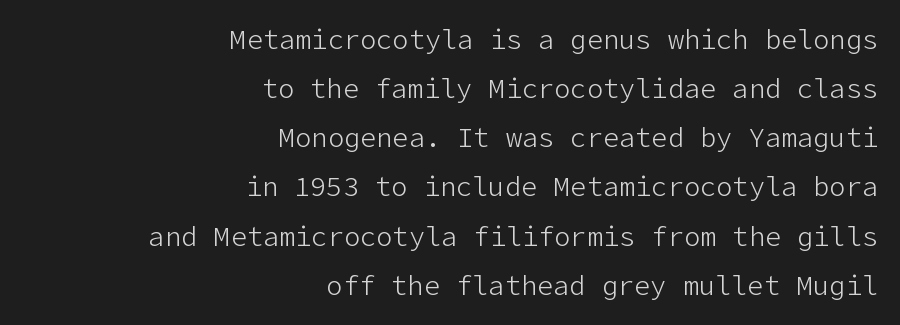
The lines are quadded right. Nope, not italic — everything's standing straight. The weight would be labelled regular, book, light, or lighter still. Students, note that the glyphs here touch the page at normal intervals. The gap between lines stays unmarked.
